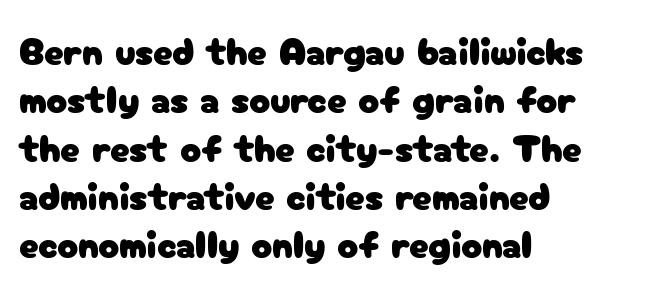
The image shows 39 px sans-serif type, upright; set left-aligned, line spacing 1.24x, normal letter spacing, not underlined; low stroke contrast and a medium x-height.
